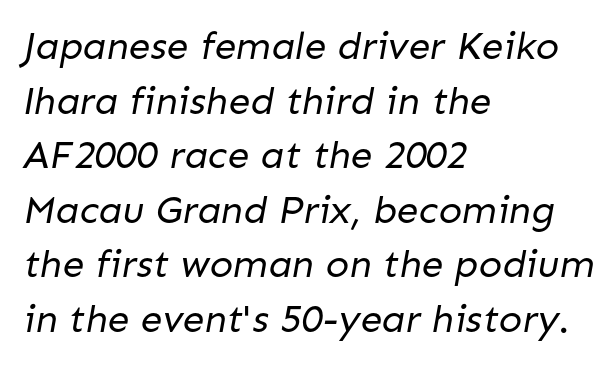
The image shows 39 px regular-weight sans-serif type; set left-aligned, normal line spacing (1.4x), normal letter spacing, not underlined; low stroke contrast and a medium x-height.
